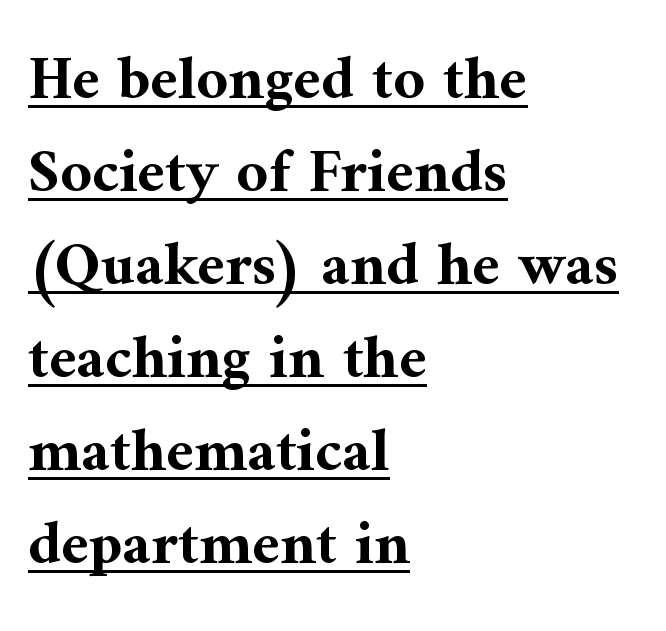
Every word sits above its own underline. The rag falls on the right side of this text block. The face used here is seriffed, in the tradition of book romans. This sample has the flowing, uneven cadence of proportional lettering.
